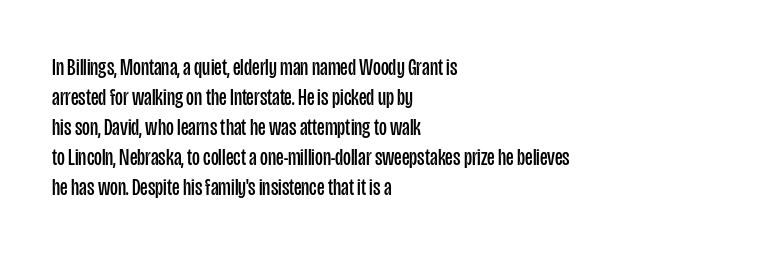
Q: Is the text bold? A: No.
Q: Is the text italic (slanted)? A: No, it is upright.
Q: Is the text underlined? A: No.
Q: How is the paragraph aligned? A: Left-aligned.
Q: Is the spacing between letters normal or unusually wide? A: Normal.
Q: Is the spacing between lines tight, normal or loose? A: Normal.
